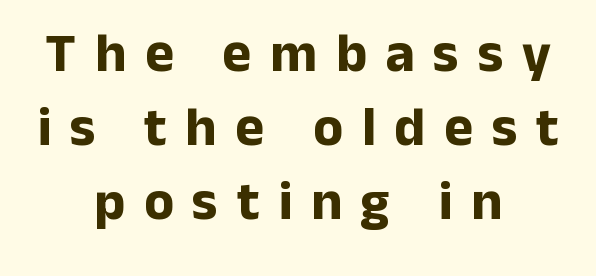
Notice how descenders clear the ascenders below comfortably — that's standard leading. Strong, thick strokes mark this as bold type. Here the designer chose a conventional face with non-uniform glyph widths. Typeset on center — no edge is straight. In terms of letterform style, serifs are entirely absent.
